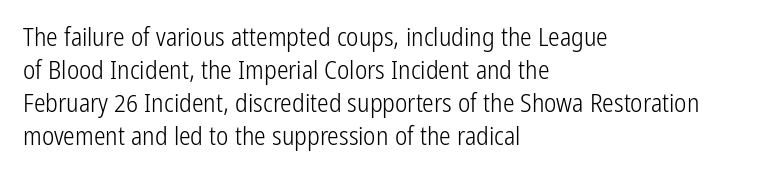
When letters stand straight like this, we call the style roman or upright. These lines sit exactly where default settings would place them. Students, note that the glyphs here touch the page at normal intervals. The passage shown is not bold in any degree. In CSS terms this would be text-align: left. Underlining? Definitely not there.
